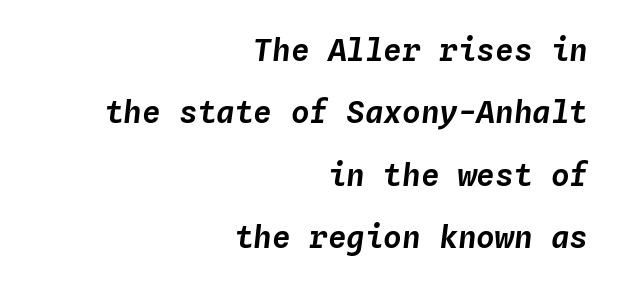
{"italic": "yes", "lean": "right", "slant_degrees": 4, "width": "normal", "stroke_contrast": "low", "x_height": "medium", "monospaced": "yes", "underline": "no", "align": "right", "line_spacing": "loose", "line_spacing_ratio": 2.01, "letter_spacing": "normal", "letter_spacing_em": 0.0, "glyph_px": 31}
